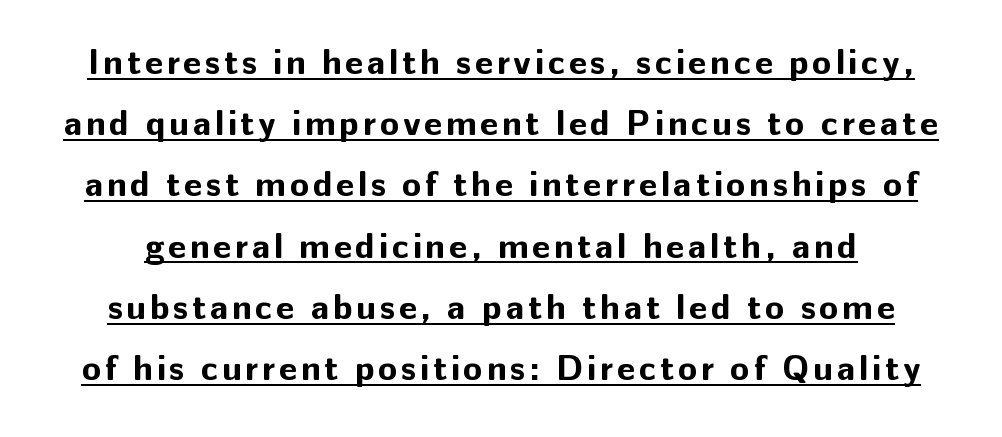
{"serif": "no", "italic": "no", "bold": "yes", "weight": "bold", "width": "normal", "stroke_contrast": "low", "x_height": "medium", "monospaced": "no", "underline": "yes", "line_spacing_ratio": 1.75, "glyph_px": 35}
